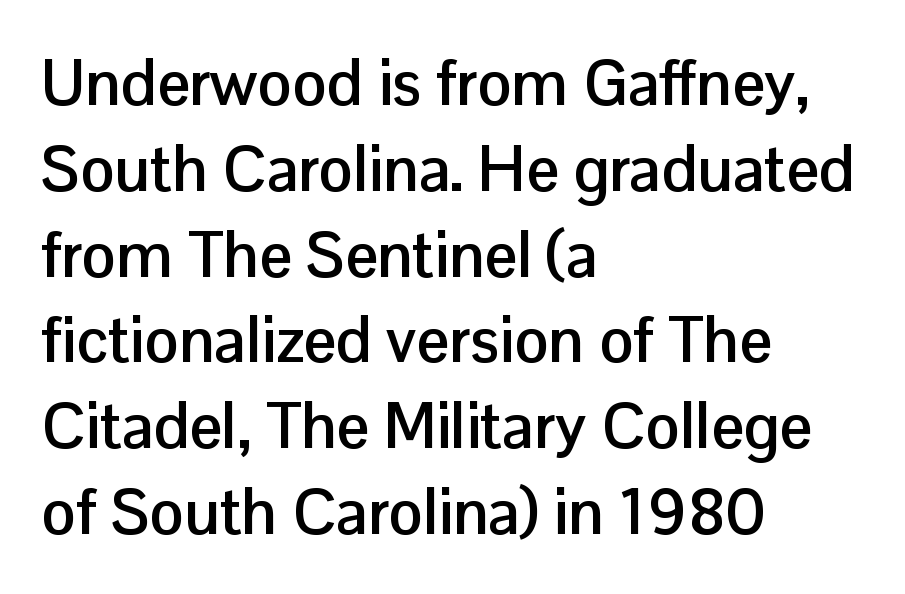
The text was rendered using a sans face with plain stroke endings. No extra tracking has been applied to these lines. Posture: straight, roman, zero tilt. Type without underlining.
